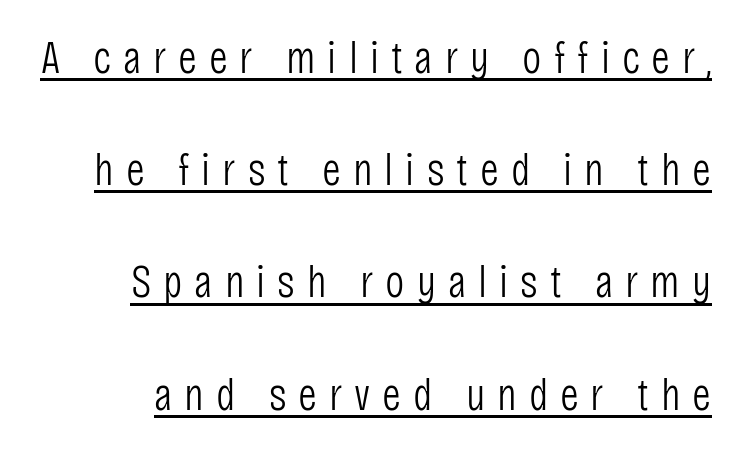
Q: Is the text bold? A: No.
Q: Is the text italic (slanted)? A: No, it is upright.
Q: Is the typeface a serif or a sans-serif typeface? A: Sans-serif.
Q: Is the text underlined? A: Yes.
Q: Is the spacing between letters normal or unusually wide? A: Unusually wide.
Q: Is the spacing between lines tight, normal or loose? A: Loose.
Q: Width (condensed, normal, or wide)? A: Condensed.
Q: Stroke contrast? A: Low.
Q: x-height? A: Large.
Q: Monospaced? A: No.
